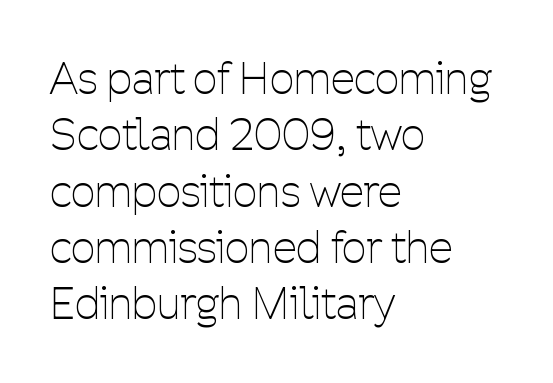
The characters display no serif detailing; their extremities are plain. Nope, not italic — everything's standing straight. Evenly set lines give the paragraph a standard silhouette. A typesetter would call this proportional, since set widths differ per character. Typeset ragged right — the left edge is the straight one.
